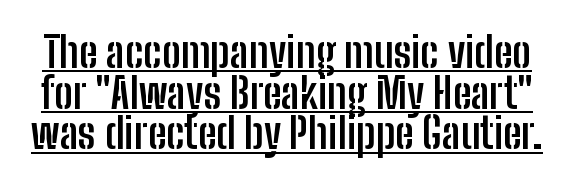
{"serif": "no", "italic": "no", "bold": "yes", "weight": "semibold", "width": "condensed", "stroke_contrast": "low", "x_height": "medium", "monospaced": "no", "underline": "yes", "line_spacing": "tight", "line_spacing_ratio": 0.97, "letter_spacing": "normal", "letter_spacing_em": 0.0, "glyph_px": 42}
